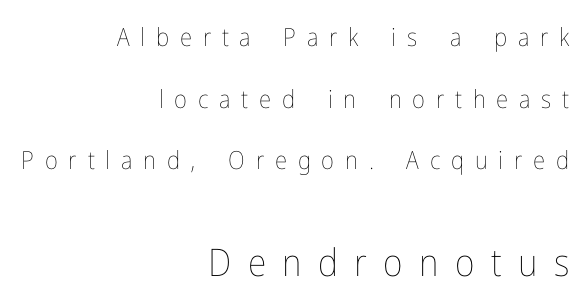
{"italic": "no", "bold": "no", "weight": "thin", "width": "condensed", "stroke_contrast": "low", "x_height": "medium", "monospaced": "no", "underline": "no", "align": "right", "line_spacing": "loose", "line_spacing_ratio": 2.47, "letter_spacing": "wide", "letter_spacing_em": 0.43, "larger_block": "second", "size_ratio": 1.52, "glyph_px": 38}
